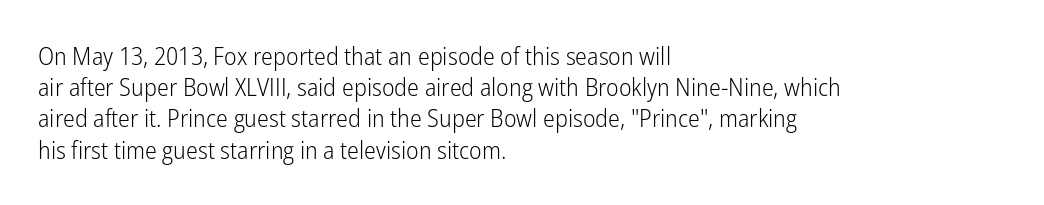
The image shows 25 px text type, upright; set left-aligned, normal line spacing (1.25x), normal letter spacing, not underlined.
